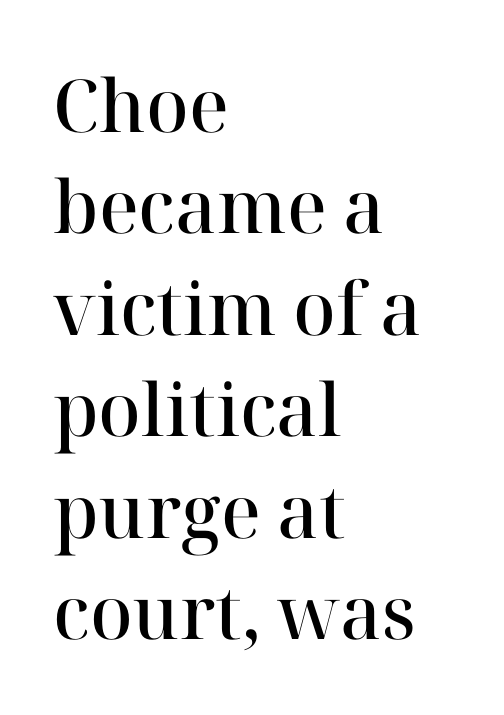
Q: Is the text bold? A: Semi-bold.
Q: Is the text italic (slanted)? A: No, it is upright.
Q: Is the typeface a serif or a sans-serif typeface? A: Serif.
Q: Is the text underlined? A: No.
Q: How is the paragraph aligned? A: Left-aligned.
Q: Is the spacing between letters normal or unusually wide? A: Normal.
Q: Is the spacing between lines tight, normal or loose? A: Normal.
Q: Width (condensed, normal, or wide)? A: Normal.
Q: Stroke contrast? A: High.
Q: x-height? A: Medium.
Q: Monospaced? A: No.
